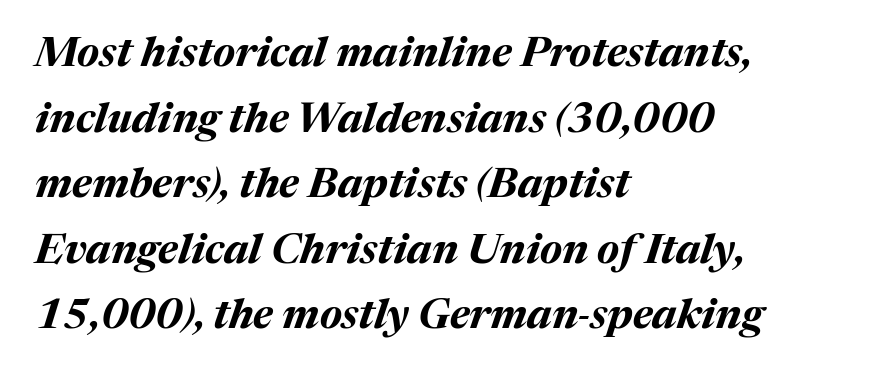
The letters are slanted; this is an italic face. The designer left line spacing at the default. Characters follow at the spacing the type designer built in. Underline: absent.
